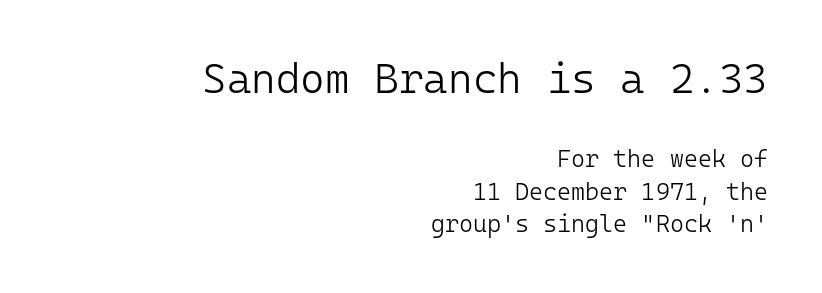
The image shows 42 px light sans-serif type, upright, monospaced; set right-aligned, normal line spacing (1.35x), normal letter spacing, not underlined; the first (top) block is 1.75x larger; low stroke contrast and a medium x-height.
